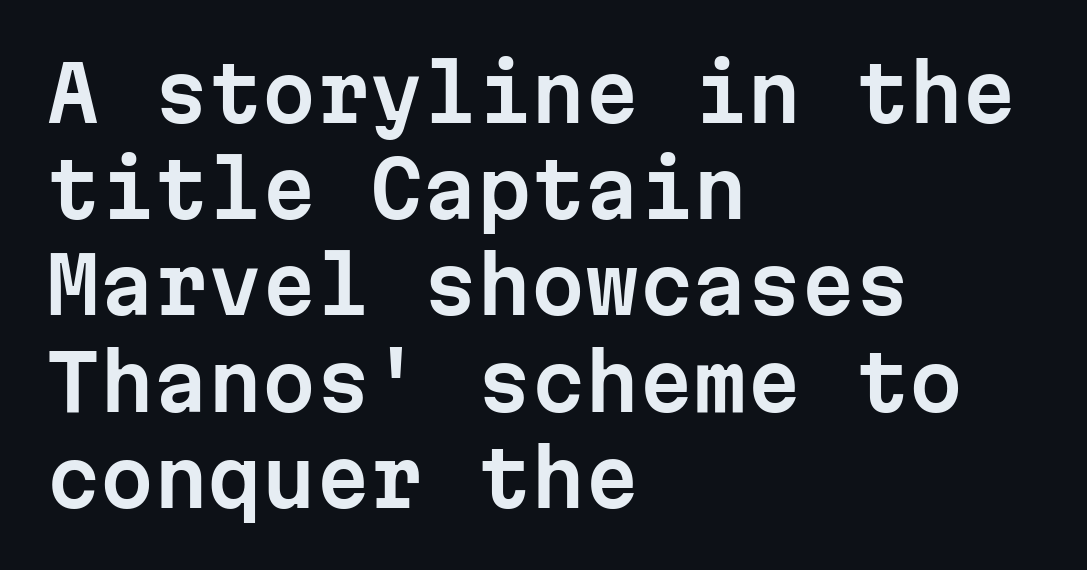
All the whitespace from short lines collects on the right. Do the characters align in a grid? Yes, the font is monospaced. The passage shown has conventional tracking throughout. Quick note: not italic, upright. The space between consecutive lines is moderate.
